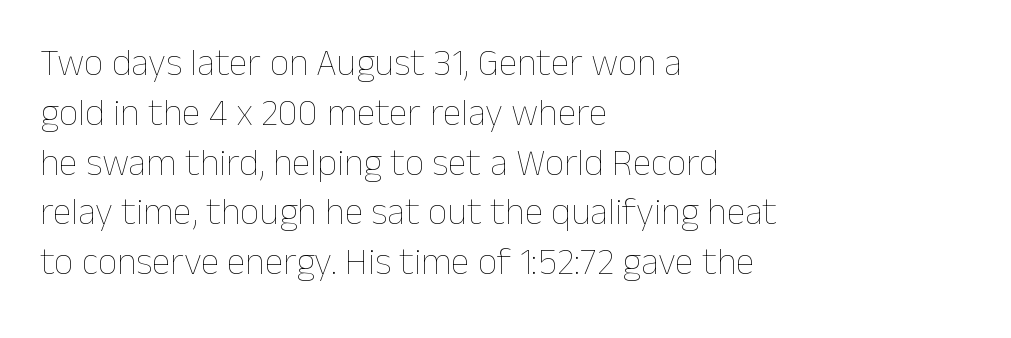
Q: Is the text bold? A: No.
Q: Is the text italic (slanted)? A: No, it is upright.
Q: Is the text underlined? A: No.
Q: How is the paragraph aligned? A: Left-aligned.
Q: Is the spacing between letters normal or unusually wide? A: Normal.
Q: Is the spacing between lines tight, normal or loose? A: Normal.
Q: Width (condensed, normal, or wide)? A: Normal.
Q: Stroke contrast? A: Low.
Q: x-height? A: Medium.
Q: Monospaced? A: No.
